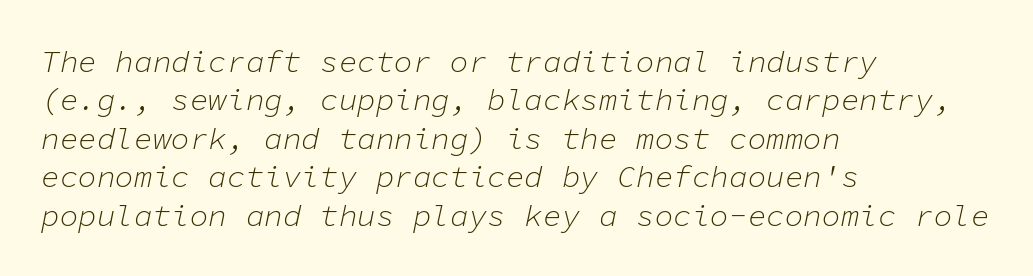
{"italic": "yes", "lean": "right", "slant_degrees": 11, "bold": "no", "weight": "light", "width": "normal", "stroke_contrast": "low", "x_height": "medium", "monospaced": "yes", "underline": "no", "align": "left", "line_spacing_ratio": 1.24, "letter_spacing": "normal", "letter_spacing_em": 0.0, "glyph_px": 31}
